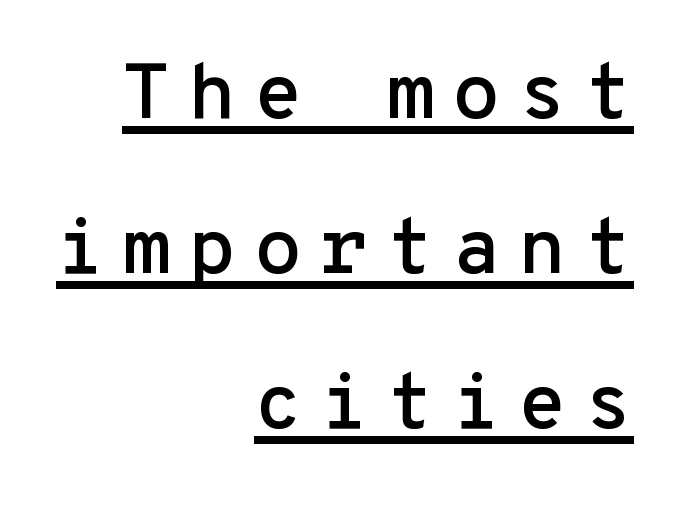
Q: Is the text italic (slanted)? A: No, it is upright.
Q: Is the typeface a serif or a sans-serif typeface? A: Sans-serif.
Q: Is the text underlined? A: Yes.
Q: How is the paragraph aligned? A: Right-aligned.
Q: Is the spacing between letters normal or unusually wide? A: Unusually wide.
Q: Is the spacing between lines tight, normal or loose? A: Loose.
Q: Width (condensed, normal, or wide)? A: Normal.
Q: Stroke contrast? A: Low.
Q: x-height? A: Medium.
Q: Monospaced? A: Yes.
